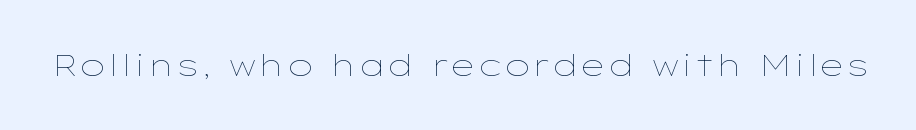
{"italic": "no", "bold": "no", "weight": "thin", "width": "wide", "stroke_contrast": "low", "x_height": "medium", "monospaced": "no", "underline": "no", "letter_spacing": "normal", "letter_spacing_em": 0.0, "glyph_px": 30}
